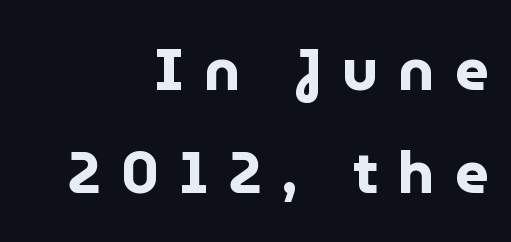
The image shows 59 px bold sans-serif type, upright; set right-aligned, line spacing 1.74x, unusually wide letter spacing (+0.34 em), not underlined; low stroke contrast and a medium x-height.
